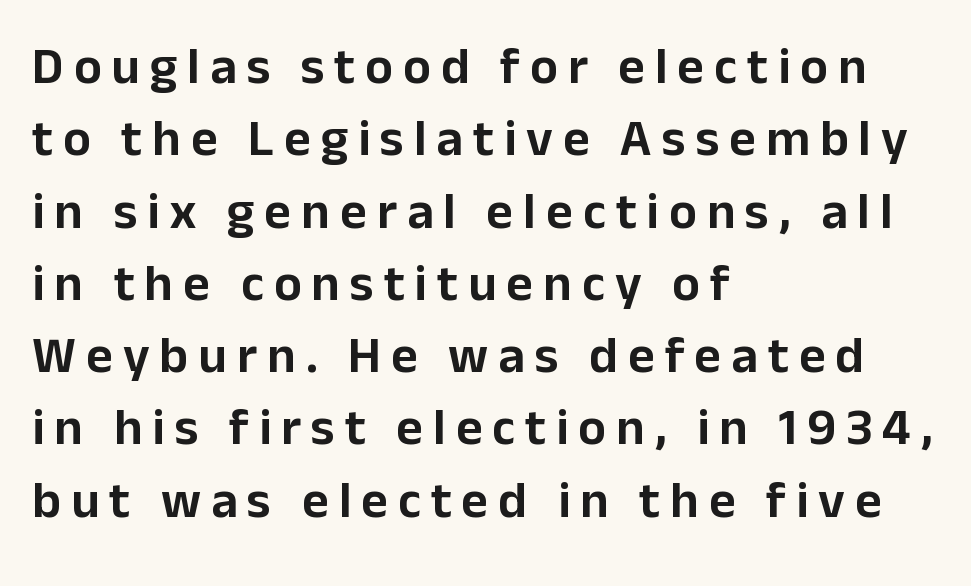
{"serif": "no", "italic": "no", "width": "normal", "stroke_contrast": "low", "x_height": "medium", "monospaced": "no", "underline": "no", "align": "left", "line_spacing": "normal", "line_spacing_ratio": 1.39, "glyph_px": 52}
